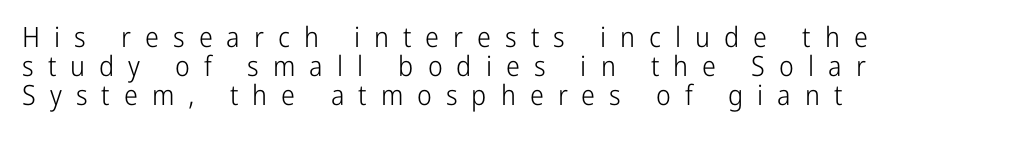
The rendering uses natural spacing where letterforms have individual widths. Just letters on the line, the space beneath them empty. The lines are packed closely together with very little leading. This sample uses an upright cut, with every glyph sitting square on the baseline. Glyph-to-glyph distance is far greater than everyday printed text.
